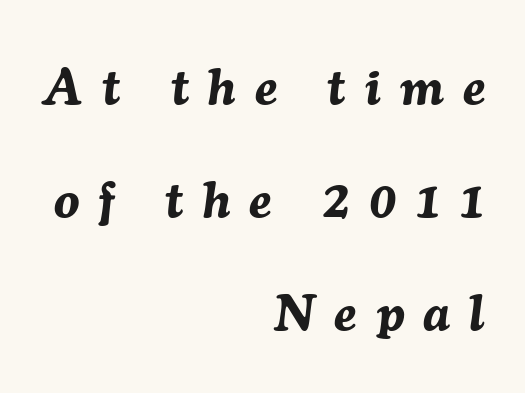
Q: Is the text bold? A: Yes.
Q: Is the text italic (slanted)? A: Yes, it leans right by about 7 degrees.
Q: Is the text underlined? A: No.
Q: How is the paragraph aligned? A: Right-aligned.
Q: Is the spacing between letters normal or unusually wide? A: Unusually wide.
Q: Is the spacing between lines tight, normal or loose? A: Loose.
Q: Width (condensed, normal, or wide)? A: Normal.
Q: Stroke contrast? A: Medium.
Q: x-height? A: Medium.
Q: Monospaced? A: No.
